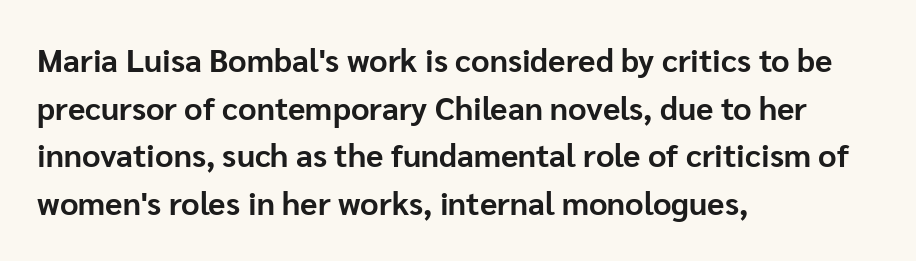
Q: Is the text bold? A: Yes.
Q: Is the text italic (slanted)? A: No, it is upright.
Q: Is the typeface a serif or a sans-serif typeface? A: Sans-serif.
Q: Is the text underlined? A: No.
Q: How is the paragraph aligned? A: Left-aligned.
Q: Is the spacing between letters normal or unusually wide? A: Normal.
Q: Is the spacing between lines tight, normal or loose? A: Normal.
Q: Width (condensed, normal, or wide)? A: Normal.
Q: Stroke contrast? A: Low.
Q: x-height? A: Medium.
Q: Monospaced? A: No.
